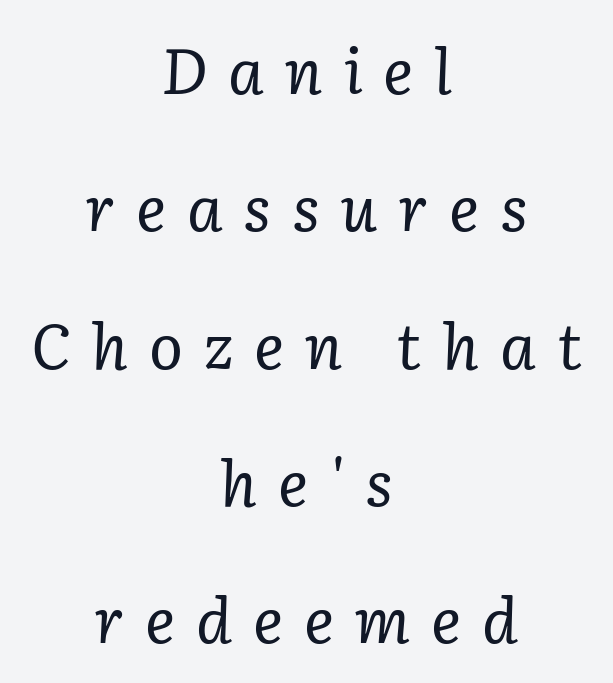
Q: Is the text bold? A: No.
Q: Is the text italic (slanted)? A: Yes, it leans right by about 2 degrees.
Q: Is the typeface a serif or a sans-serif typeface? A: Serif.
Q: Is the text underlined? A: No.
Q: How is the paragraph aligned? A: Centered.
Q: Is the spacing between letters normal or unusually wide? A: Unusually wide.
Q: Is the spacing between lines tight, normal or loose? A: Loose.
Q: Width (condensed, normal, or wide)? A: Normal.
Q: Stroke contrast? A: Low.
Q: x-height? A: Medium.
Q: Monospaced? A: No.
